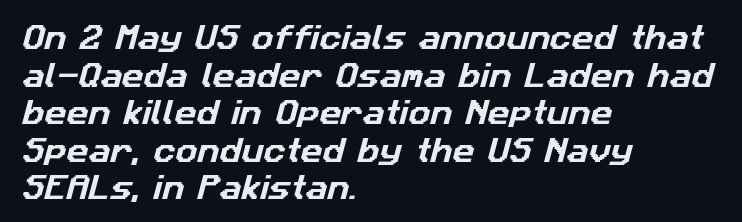
{"underline": "no", "align": "left", "line_spacing": "normal", "line_spacing_ratio": 1.39, "letter_spacing": "normal", "letter_spacing_em": 0.0, "glyph_px": 27}
